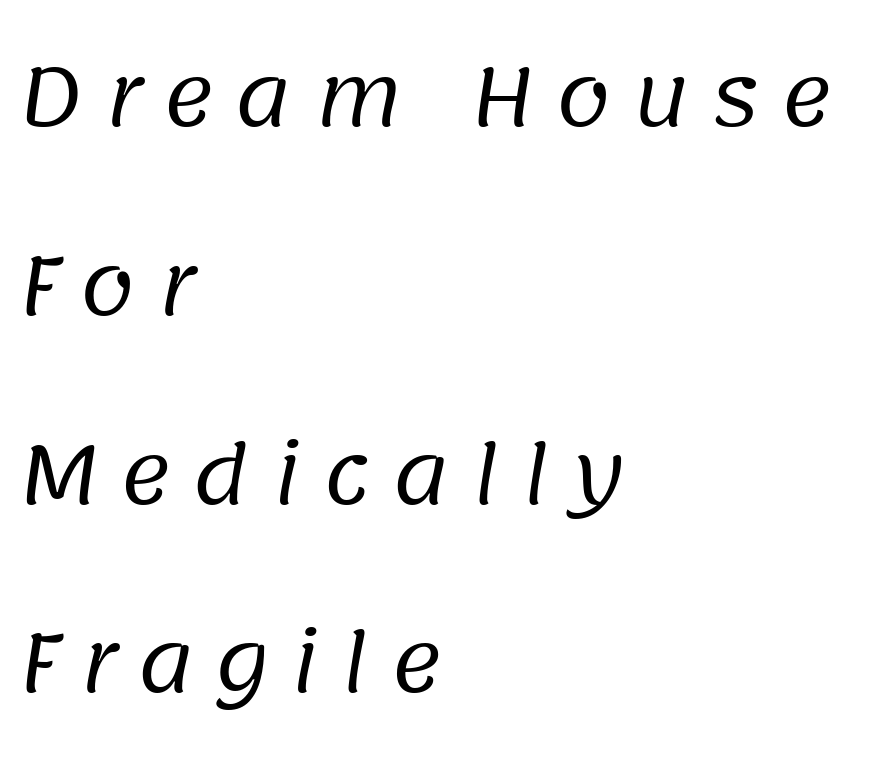
Q: Is the text bold? A: No.
Q: Is the typeface a serif or a sans-serif typeface? A: Sans-serif.
Q: Is the text underlined? A: No.
Q: How is the paragraph aligned? A: Left-aligned.
Q: Is the spacing between letters normal or unusually wide? A: Unusually wide.
Q: Is the spacing between lines tight, normal or loose? A: Loose.
Q: Width (condensed, normal, or wide)? A: Normal.
Q: Stroke contrast? A: Low.
Q: x-height? A: Large.
Q: Monospaced? A: No.
